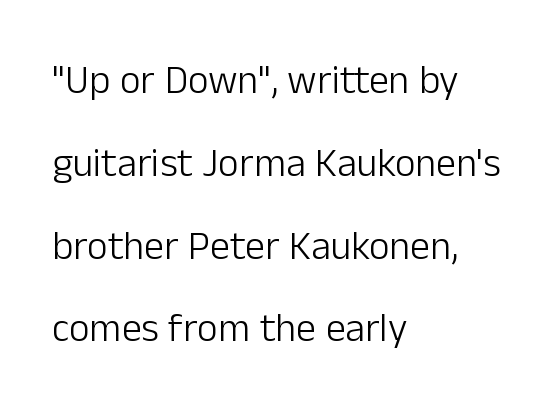
Q: Is the text bold? A: No.
Q: Is the text italic (slanted)? A: No, it is upright.
Q: Is the typeface a serif or a sans-serif typeface? A: Sans-serif.
Q: Is the text underlined? A: No.
Q: How is the paragraph aligned? A: Left-aligned.
Q: Is the spacing between letters normal or unusually wide? A: Normal.
Q: Is the spacing between lines tight, normal or loose? A: Loose.
Q: Width (condensed, normal, or wide)? A: Normal.
Q: Stroke contrast? A: Low.
Q: x-height? A: Medium.
Q: Monospaced? A: No.
